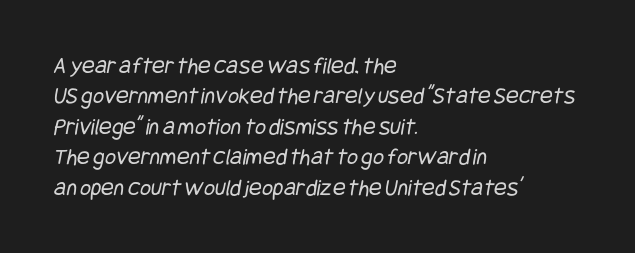
The paragraph shown leans on its left margin. This rendering features lettering with no underline. How are the letters spaced? Ordinarily, with no added tracking. A normal amount of white space separates one row of letters from the next.
